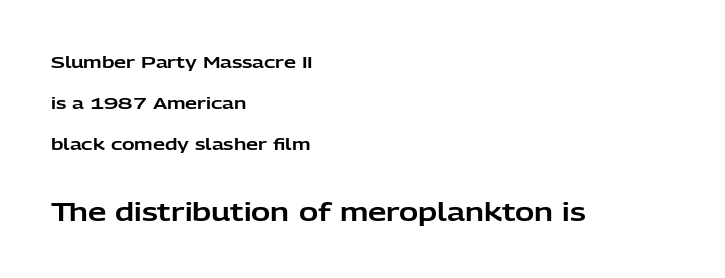
Q: Is the text italic (slanted)? A: No, it is upright.
Q: Is the text underlined? A: No.
Q: How is the paragraph aligned? A: Left-aligned.
Q: Is the spacing between letters normal or unusually wide? A: Normal.
Q: Is the spacing between lines tight, normal or loose? A: Loose.
Q: Which block of text is set in a larger size, the first (top) or the second (bottom)? A: The second (bottom) one.
